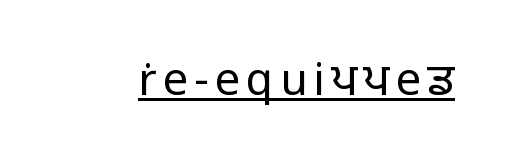
The image shows 45 px light sans-serif type, upright; set underlined; low stroke contrast and a medium x-height.
